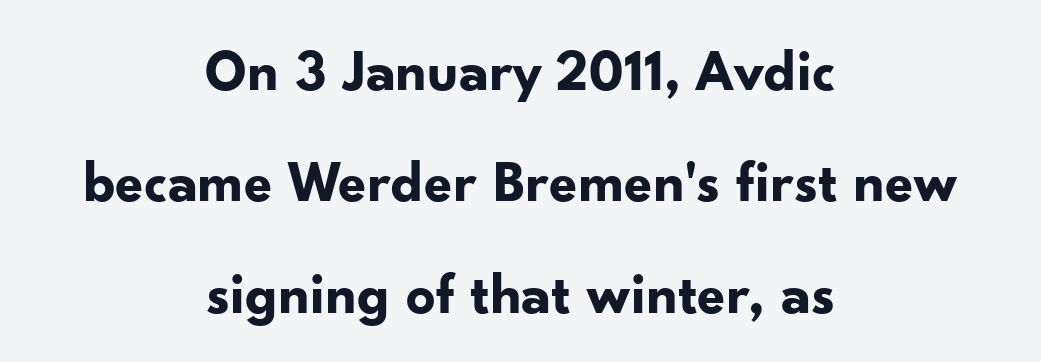
Here the designer chose a conventional face with non-uniform glyph widths. Leading is clearly above the norm, producing a sparse column. This rendering features lettering with no underline. Style check: upright. Leftover space on each line is divided equally before and after the words.
